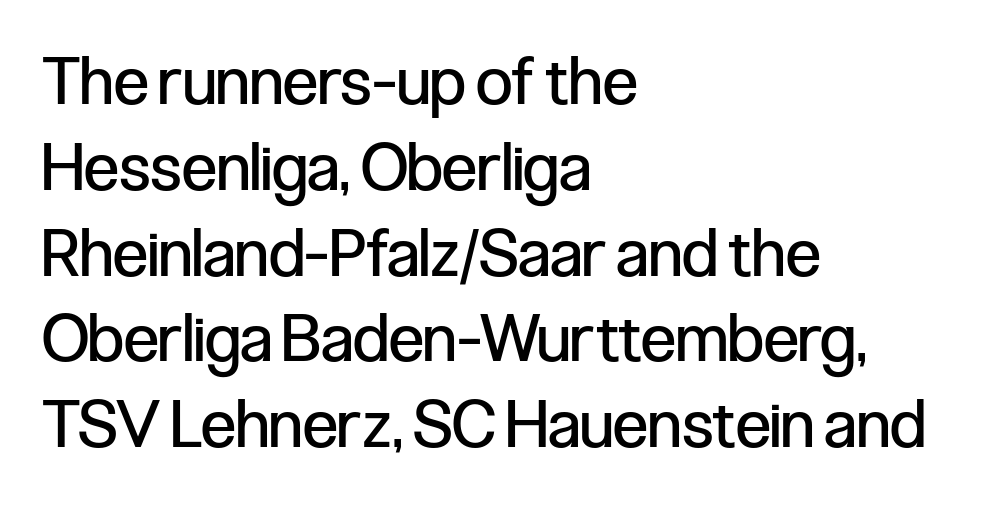
{"serif": "no", "italic": "no", "bold": "no", "weight": "regular", "width": "condensed", "stroke_contrast": "low", "x_height": "medium", "monospaced": "no", "underline": "no", "align": "left", "line_spacing": "normal", "line_spacing_ratio": 1.3, "letter_spacing": "normal", "letter_spacing_em": 0.0, "glyph_px": 66}
